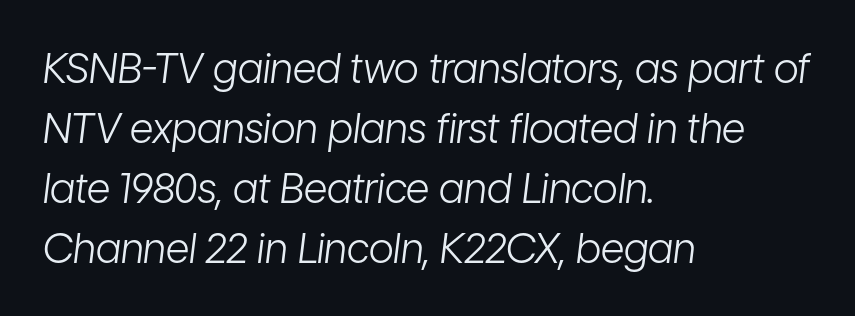
The image shows 41 px light, condensed type, italic (leaning right); set left-aligned, normal line spacing (1.46x), normal letter spacing, not underlined; low stroke contrast and a medium x-height.
